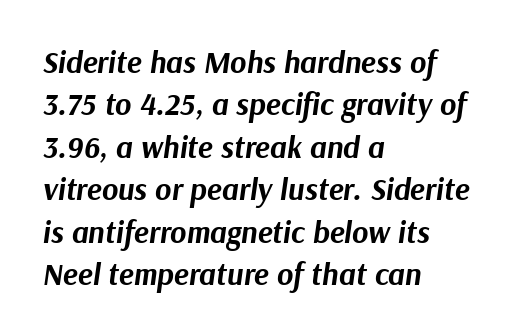
I'd describe the lettering as bold — thick and assertive. Underlining? Definitely not there. Nothing unusual about the tracking: characters are spaced as the font intends. Regular leading.
